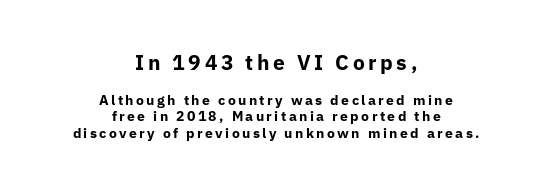
Q: Is the text bold? A: Yes.
Q: Is the text italic (slanted)? A: No, it is upright.
Q: Is the text underlined? A: No.
Q: How is the paragraph aligned? A: Centered.
Q: Which block of text is set in a larger size, the first (top) or the second (bottom)? A: The first (top) one.
